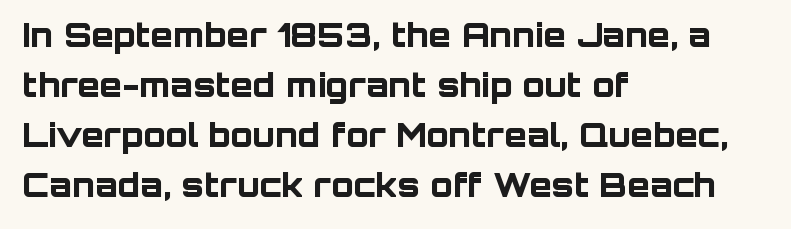
Q: Is the text bold? A: Yes.
Q: Is the text italic (slanted)? A: No, it is upright.
Q: Is the typeface a serif or a sans-serif typeface? A: Sans-serif.
Q: Is the text underlined? A: No.
Q: How is the paragraph aligned? A: Left-aligned.
Q: Is the spacing between letters normal or unusually wide? A: Normal.
Q: Is the spacing between lines tight, normal or loose? A: Normal.
Q: Width (condensed, normal, or wide)? A: Normal.
Q: Stroke contrast? A: Low.
Q: x-height? A: Large.
Q: Monospaced? A: No.
